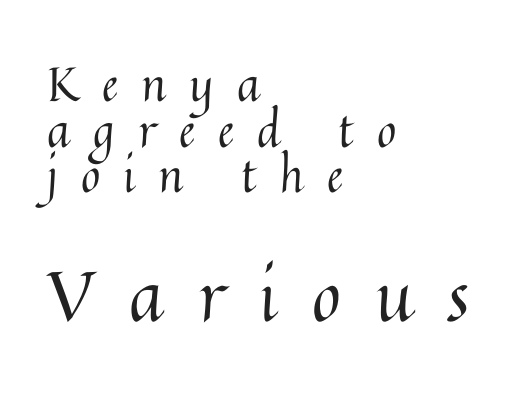
Q: Is the text bold? A: No.
Q: Is the text underlined? A: No.
Q: How is the paragraph aligned? A: Left-aligned.
Q: Is the spacing between letters normal or unusually wide? A: Unusually wide.
Q: Is the spacing between lines tight, normal or loose? A: Tight.
Q: Which block of text is set in a larger size, the first (top) or the second (bottom)? A: The second (bottom) one.
Q: Width (condensed, normal, or wide)? A: Normal.
Q: Stroke contrast? A: Medium.
Q: x-height? A: Medium.
Q: Monospaced? A: No.
